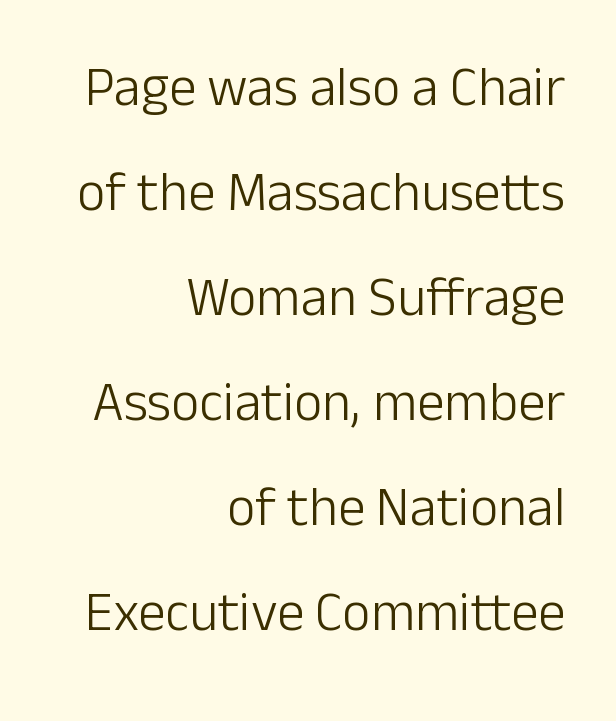
{"serif": "no", "italic": "no", "bold": "no", "weight": "light", "width": "normal", "stroke_contrast": "low", "x_height": "medium", "monospaced": "no", "underline": "no", "align": "right", "line_spacing": "loose", "line_spacing_ratio": 1.91, "letter_spacing": "normal", "letter_spacing_em": 0.0, "glyph_px": 55}
